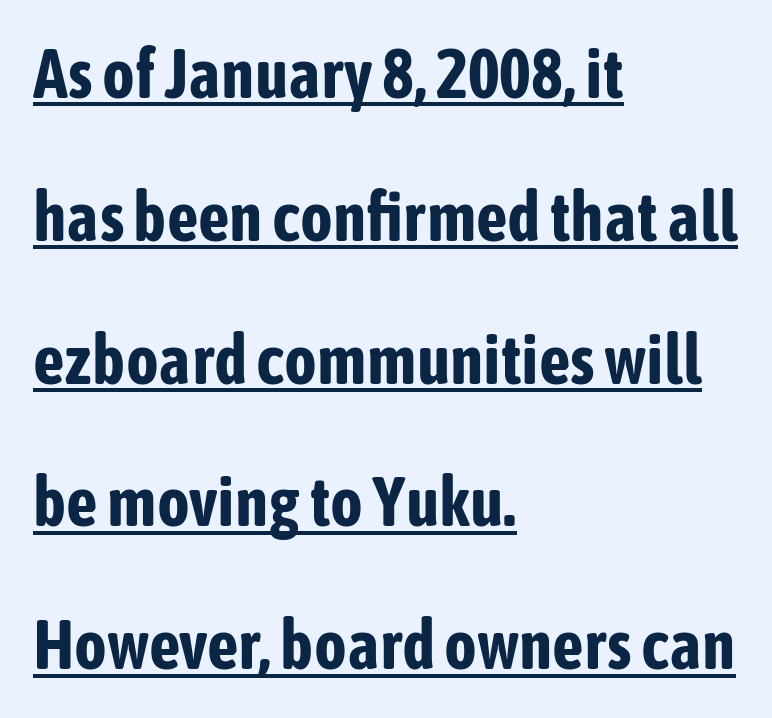
The image shows 69 px bold, condensed sans-serif type, upright; set left-aligned, loose line spacing (2.07x), normal letter spacing, underlined; low stroke contrast and a medium x-height.
